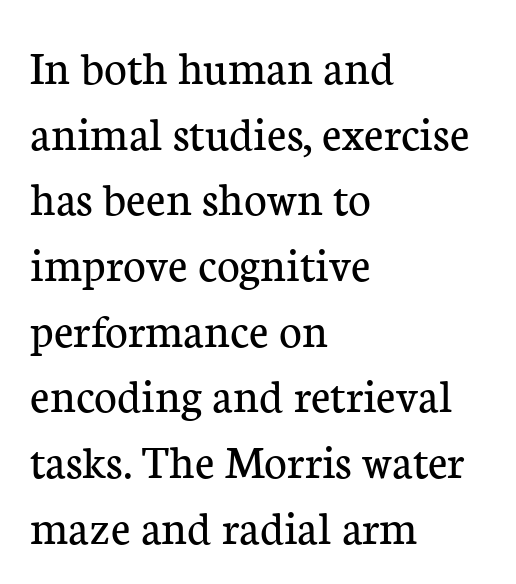
Q: Is the text bold? A: No.
Q: Is the text italic (slanted)? A: No, it is upright.
Q: Is the typeface a serif or a sans-serif typeface? A: Serif.
Q: Is the text underlined? A: No.
Q: How is the paragraph aligned? A: Left-aligned.
Q: Is the spacing between letters normal or unusually wide? A: Normal.
Q: Is the spacing between lines tight, normal or loose? A: Normal.
Q: Width (condensed, normal, or wide)? A: Normal.
Q: Stroke contrast? A: Low.
Q: x-height? A: Medium.
Q: Monospaced? A: No.
